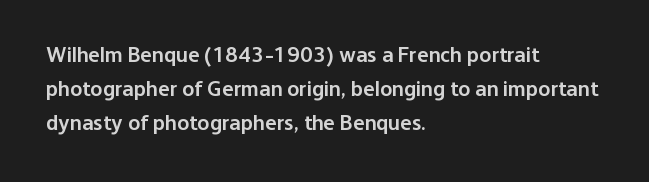
Q: Is the text bold? A: Semi-bold.
Q: Is the text italic (slanted)? A: No, it is upright.
Q: Is the text underlined? A: No.
Q: How is the paragraph aligned? A: Left-aligned.
Q: Is the spacing between letters normal or unusually wide? A: Normal.
Q: Is the spacing between lines tight, normal or loose? A: Normal.
